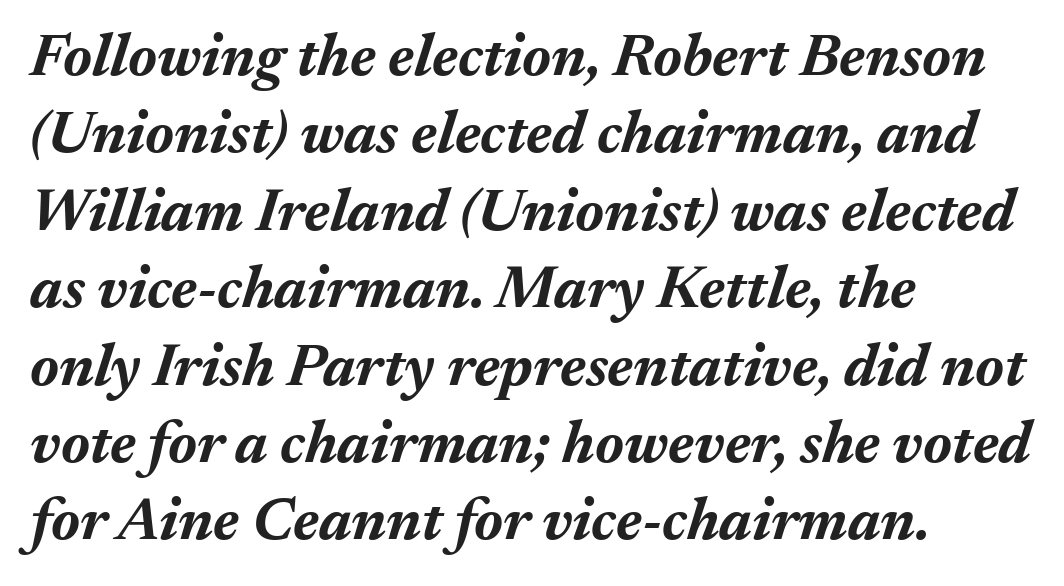
Q: Is the text bold? A: Yes.
Q: Is the text italic (slanted)? A: Yes, it leans right by about 17 degrees.
Q: Is the text underlined? A: No.
Q: How is the paragraph aligned? A: Left-aligned.
Q: Is the spacing between letters normal or unusually wide? A: Normal.
Q: Is the spacing between lines tight, normal or loose? A: Normal.
Q: Width (condensed, normal, or wide)? A: Normal.
Q: Stroke contrast? A: Medium.
Q: x-height? A: Medium.
Q: Monospaced? A: No.
